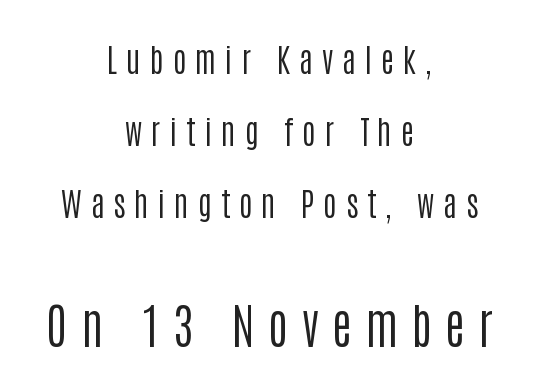
The letters look calm and open, with moderate or lighter stems. No italicization has been applied; the sample stays upright. Do the characters align in a grid? No, the font is proportional. Scale increases going downward across the two blocks. The tracking jumps out immediately: characters are airy and widely separated.
